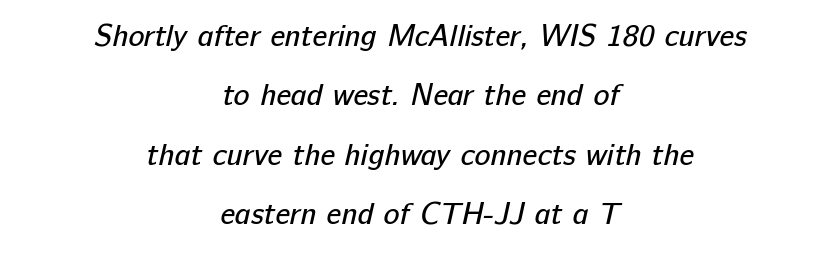
Typographically, this falls in the sans-serif category. Unmarked baselines from the first word to the last. Stroke thickness stays within the range of a standard reading face or lighter. A great deal of white space separates one row of letters from the next. This sample has the flowing, uneven cadence of proportional lettering.
